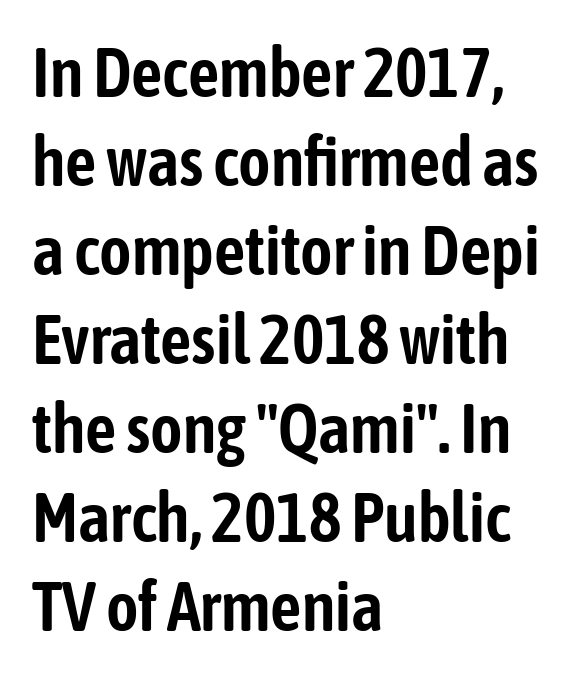
Horizontal bands of white between lines are of average thickness. Words appear dense and cohesive because spacing is normal. Style check: upright. The setting favours the left margin, as ordinary paragraphs usually do. This rendering features lettering with no underline. The type family on display is of the sans-serif kind.
